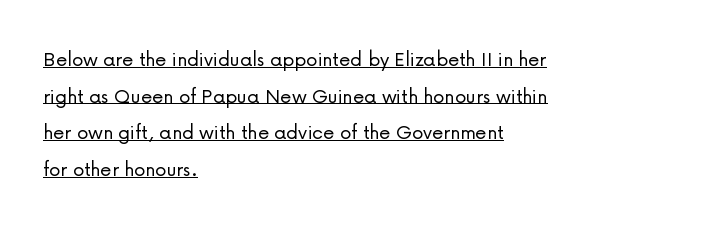
{"italic": "no", "bold": "no", "underline": "yes", "align": "left", "line_spacing": "normal", "line_spacing_ratio": 1.59, "letter_spacing": "normal", "letter_spacing_em": 0.0, "glyph_px": 23}
